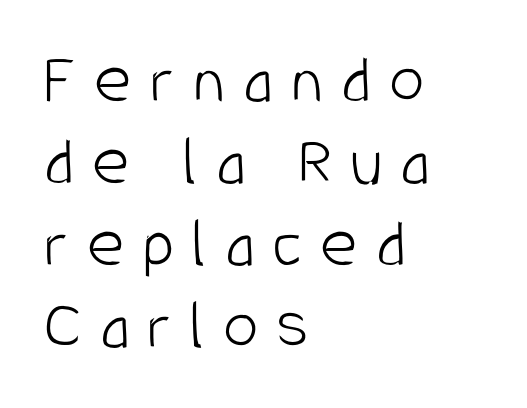
{"serif": "no", "italic": "no", "bold": "no", "weight": "light", "width": "condensed", "stroke_contrast": "low", "x_height": "large", "monospaced": "no", "underline": "no", "align": "left", "line_spacing": "tight", "line_spacing_ratio": 1.14, "letter_spacing": "wide", "letter_spacing_em": 0.25, "glyph_px": 72}
